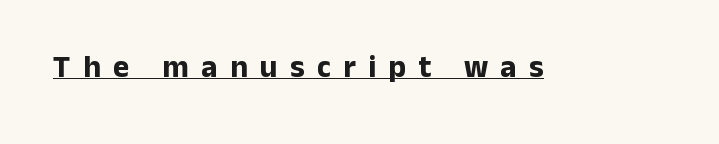
Q: Is the text bold? A: Yes.
Q: Is the text italic (slanted)? A: No, it is upright.
Q: Is the typeface a serif or a sans-serif typeface? A: Sans-serif.
Q: Is the text underlined? A: Yes.
Q: Is the spacing between letters normal or unusually wide? A: Unusually wide.
Q: Width (condensed, normal, or wide)? A: Normal.
Q: Stroke contrast? A: Low.
Q: x-height? A: Medium.
Q: Monospaced? A: No.
